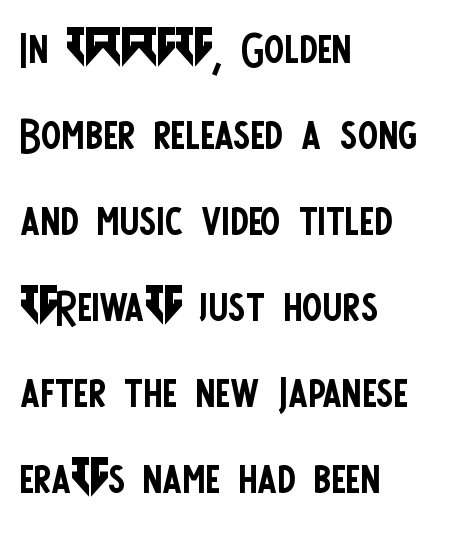
Q: Is the text bold? A: No.
Q: Is the text italic (slanted)? A: No, it is upright.
Q: Is the typeface a serif or a sans-serif typeface? A: Sans-serif.
Q: Is the text underlined? A: No.
Q: How is the paragraph aligned? A: Left-aligned.
Q: Is the spacing between letters normal or unusually wide? A: Normal.
Q: Is the spacing between lines tight, normal or loose? A: Normal.
Q: Width (condensed, normal, or wide)? A: Condensed.
Q: Stroke contrast? A: Low.
Q: x-height? A: Large.
Q: Monospaced? A: No.
